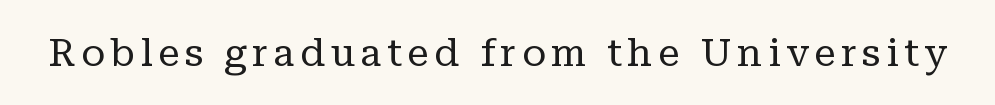
The image shows 39 px regular-weight serif type, upright; set not underlined; low stroke contrast and a medium x-height.
